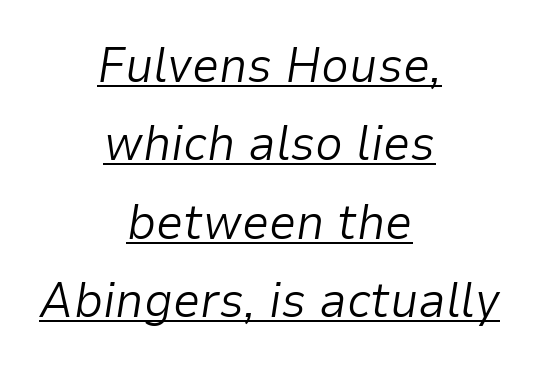
{"italic": "yes", "lean": "right", "slant_degrees": 9, "bold": "no", "weight": "light", "width": "normal", "stroke_contrast": "low", "x_height": "medium", "monospaced": "no", "underline": "yes", "align": "center", "line_spacing": "normal", "line_spacing_ratio": 1.6, "letter_spacing": "normal", "letter_spacing_em": 0.0, "glyph_px": 49}
